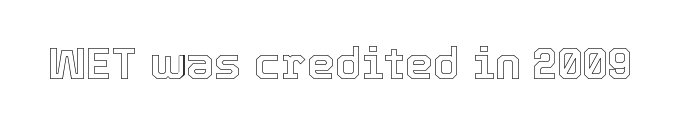
The image shows 45 px text type, upright; set normal letter spacing, not underlined; a medium x-height.
